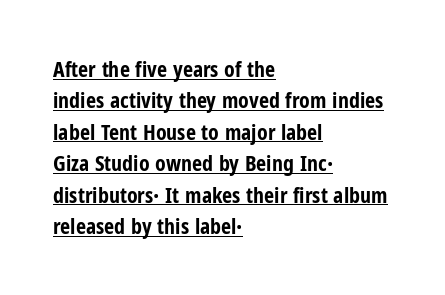
Q: Is the text bold? A: Yes.
Q: Is the text italic (slanted)? A: No, it is upright.
Q: Is the text underlined? A: Yes.
Q: How is the paragraph aligned? A: Left-aligned.
Q: Is the spacing between letters normal or unusually wide? A: Normal.
Q: Is the spacing between lines tight, normal or loose? A: Normal.
